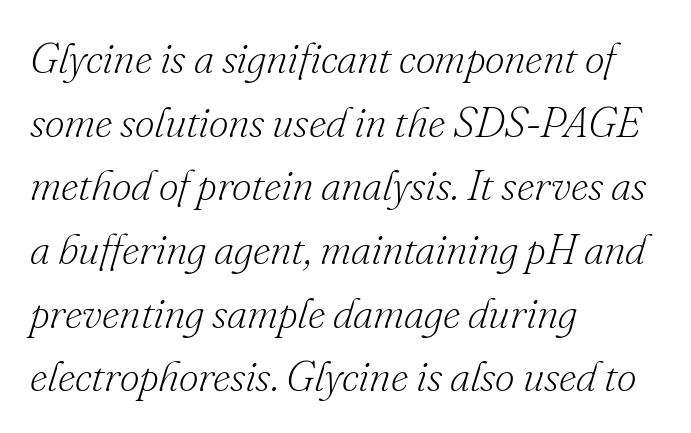
Q: Is the text bold? A: No.
Q: Is the text italic (slanted)? A: Yes, it leans right by about 16 degrees.
Q: Is the typeface a serif or a sans-serif typeface? A: Serif.
Q: Is the text underlined? A: No.
Q: How is the paragraph aligned? A: Left-aligned.
Q: Is the spacing between letters normal or unusually wide? A: Normal.
Q: Is the spacing between lines tight, normal or loose? A: Normal.
Q: Width (condensed, normal, or wide)? A: Normal.
Q: Stroke contrast? A: Low.
Q: x-height? A: Small.
Q: Monospaced? A: No.
